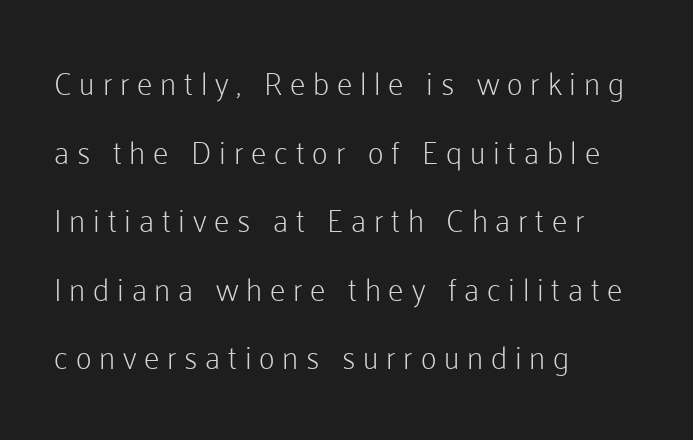
Q: Is the text bold? A: No.
Q: Is the text italic (slanted)? A: No, it is upright.
Q: Is the typeface a serif or a sans-serif typeface? A: Sans-serif.
Q: Is the text underlined? A: No.
Q: How is the paragraph aligned? A: Left-aligned.
Q: Is the spacing between letters normal or unusually wide? A: Unusually wide.
Q: Is the spacing between lines tight, normal or loose? A: Loose.
Q: Width (condensed, normal, or wide)? A: Normal.
Q: Stroke contrast? A: Low.
Q: x-height? A: Medium.
Q: Monospaced? A: No.
